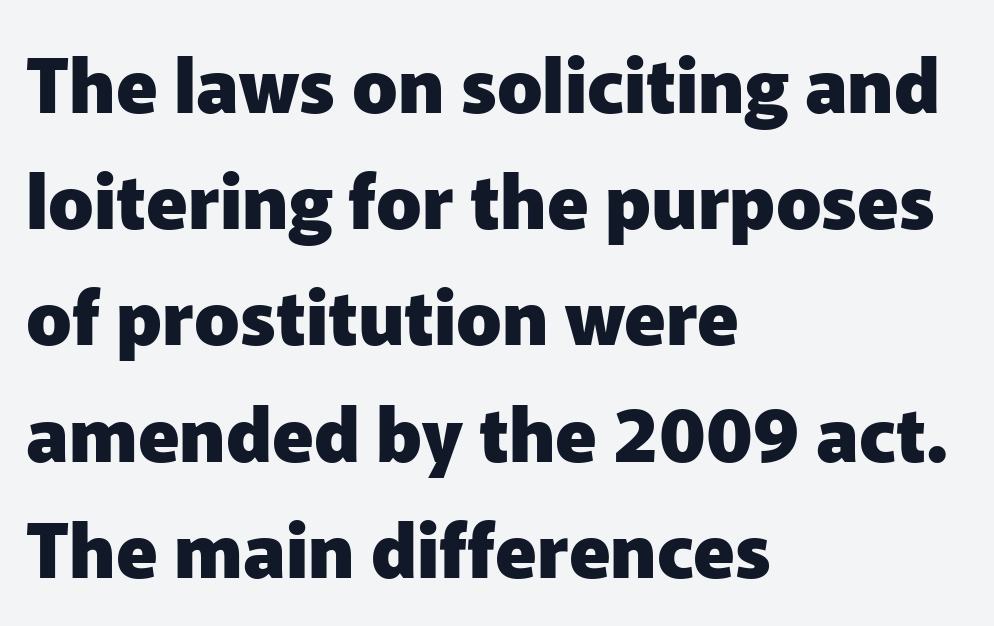
The image shows 75 px heavy sans-serif type, upright; set left-aligned, normal line spacing (1.55x), normal letter spacing, not underlined; low stroke contrast and a medium x-height.
